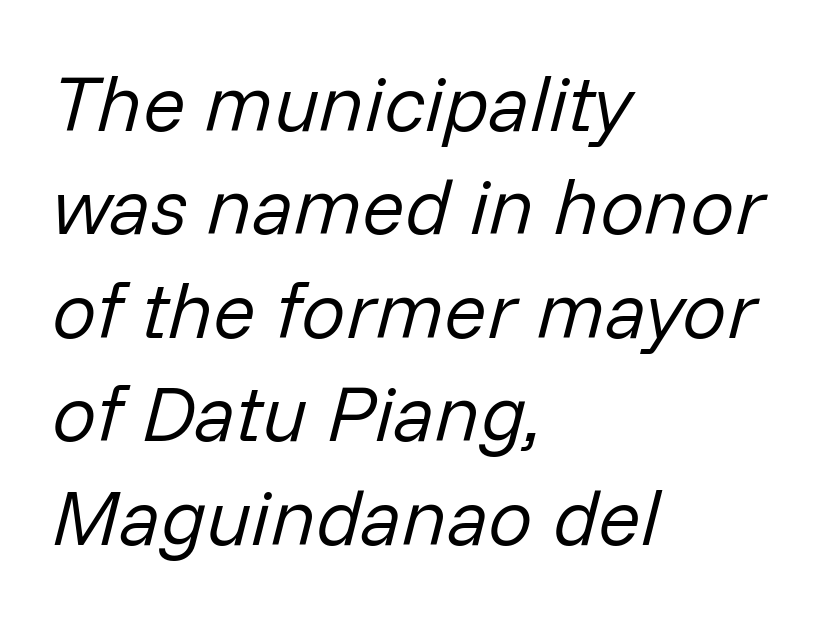
{"italic": "yes", "lean": "right", "slant_degrees": 14, "bold": "no", "weight": "regular", "width": "normal", "stroke_contrast": "low", "x_height": "medium", "monospaced": "no", "underline": "no", "align": "left", "line_spacing": "normal", "line_spacing_ratio": 1.31, "letter_spacing": "normal", "letter_spacing_em": 0.0, "glyph_px": 79}
